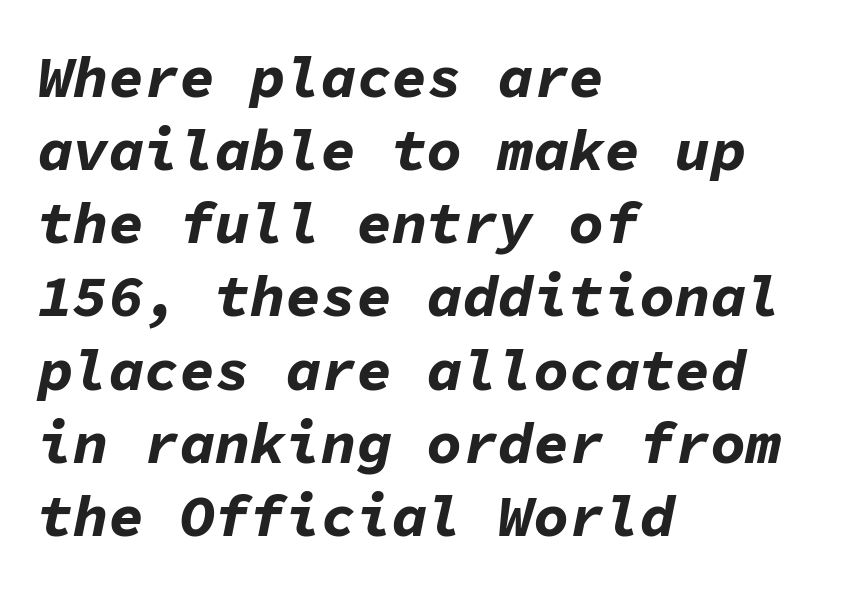
{"italic": "yes", "lean": "right", "slant_degrees": 11, "bold": "yes", "weight": "bold", "width": "normal", "stroke_contrast": "low", "x_height": "medium", "monospaced": "yes", "underline": "no", "align": "left", "line_spacing_ratio": 1.24, "letter_spacing": "normal", "letter_spacing_em": 0.0, "glyph_px": 59}
